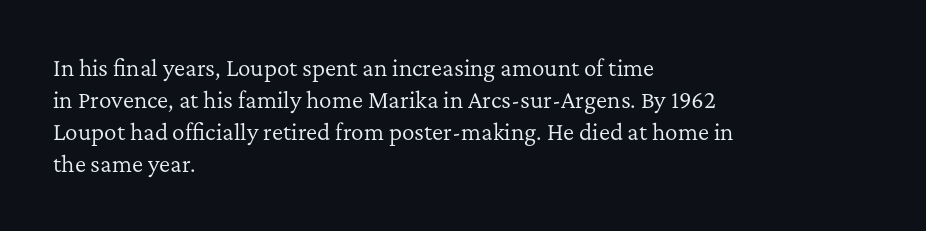
{"italic": "no", "bold": "no", "underline": "no", "align": "left", "line_spacing": "normal", "line_spacing_ratio": 1.53, "letter_spacing": "normal", "letter_spacing_em": 0.0, "glyph_px": 21}
